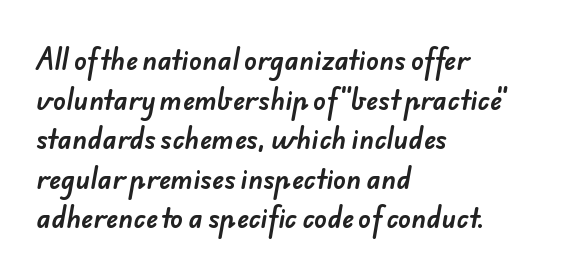
The passage shown is not underscored anywhere. Regarding leading, the lines here are spaced in the standard way. Line starts are locked; line ends wander. No extra tracking has been applied to these lines.
